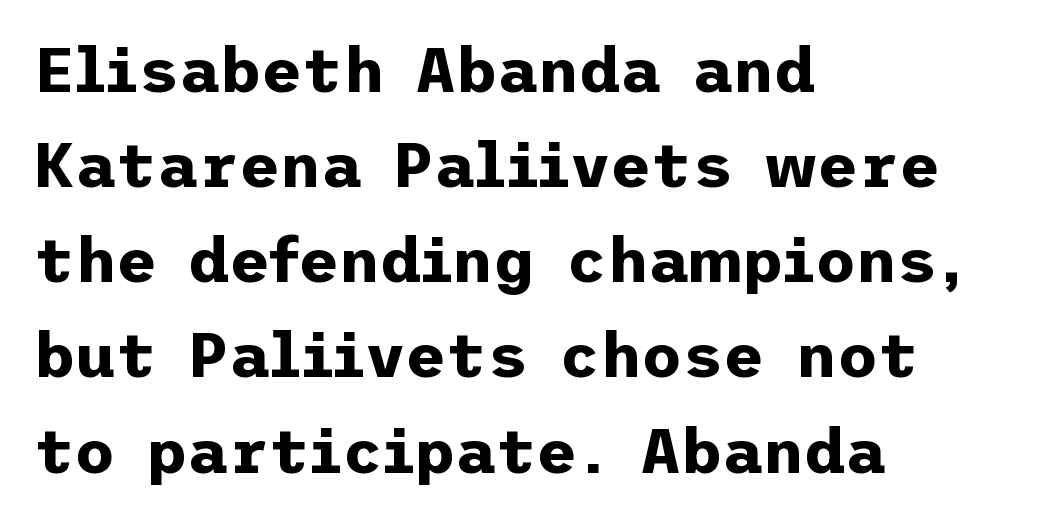
Q: Is the text bold? A: Yes.
Q: Is the text italic (slanted)? A: No, it is upright.
Q: Is the typeface a serif or a sans-serif typeface? A: Sans-serif.
Q: Is the text underlined? A: No.
Q: How is the paragraph aligned? A: Left-aligned.
Q: Is the spacing between letters normal or unusually wide? A: Normal.
Q: Is the spacing between lines tight, normal or loose? A: Normal.
Q: Width (condensed, normal, or wide)? A: Normal.
Q: Stroke contrast? A: Low.
Q: x-height? A: Medium.
